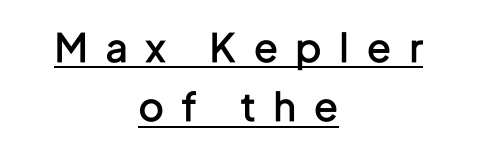
Q: Is the text bold? A: Semi-bold.
Q: Is the text italic (slanted)? A: No, it is upright.
Q: Is the typeface a serif or a sans-serif typeface? A: Sans-serif.
Q: Is the text underlined? A: Yes.
Q: How is the paragraph aligned? A: Centered.
Q: Is the spacing between letters normal or unusually wide? A: Unusually wide.
Q: Is the spacing between lines tight, normal or loose? A: Normal.
Q: Width (condensed, normal, or wide)? A: Condensed.
Q: Stroke contrast? A: Low.
Q: x-height? A: Medium.
Q: Monospaced? A: No.
